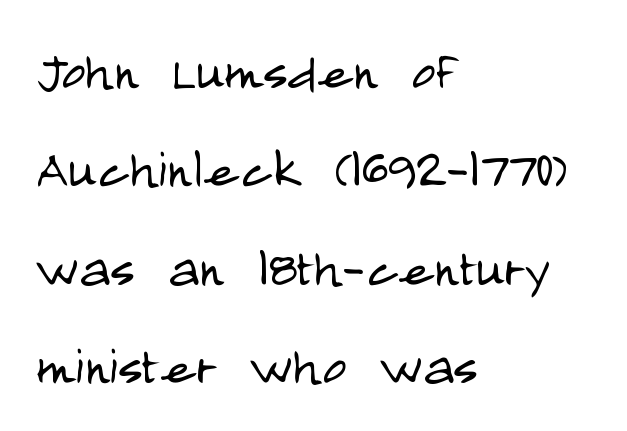
These lines keep a tight, regular rhythm from letter to letter. A sans-serif font was chosen for this passage. The specimen reads as upright at a glance. In terms of leading, this rendering sits right in the middle. The passage is arranged the way most books set body copy — flush left. Nothing heavy about these letters — not bold at all.
